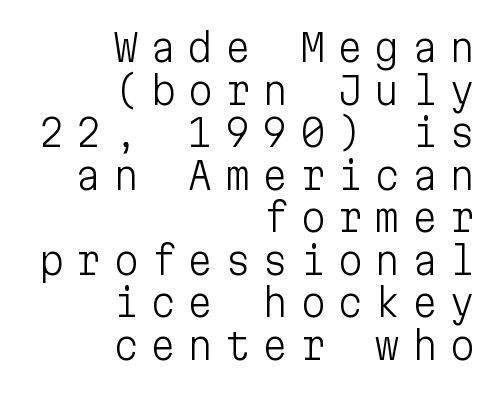
The letters march in equal steps, a hallmark of fixed-pitch type. Is there much room between lines? No — they nearly touch. This rendering features lettering with no underline. No italicization has been applied; the sample stays upright. Ink coverage per letter is moderate at most. This rendering widens character spacing well past its baseline value.
